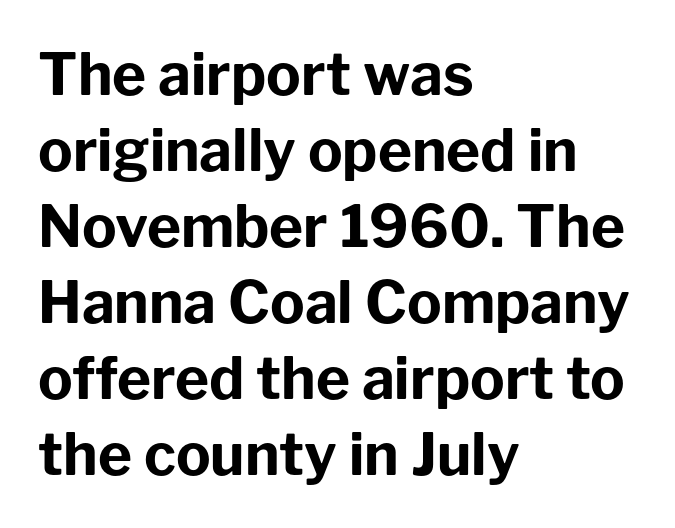
Q: Is the text bold? A: Yes.
Q: Is the text italic (slanted)? A: No, it is upright.
Q: Is the typeface a serif or a sans-serif typeface? A: Sans-serif.
Q: Is the text underlined? A: No.
Q: How is the paragraph aligned? A: Left-aligned.
Q: Is the spacing between letters normal or unusually wide? A: Normal.
Q: Is the spacing between lines tight, normal or loose? A: Normal.
Q: Width (condensed, normal, or wide)? A: Normal.
Q: Stroke contrast? A: Low.
Q: x-height? A: Medium.
Q: Monospaced? A: No.
